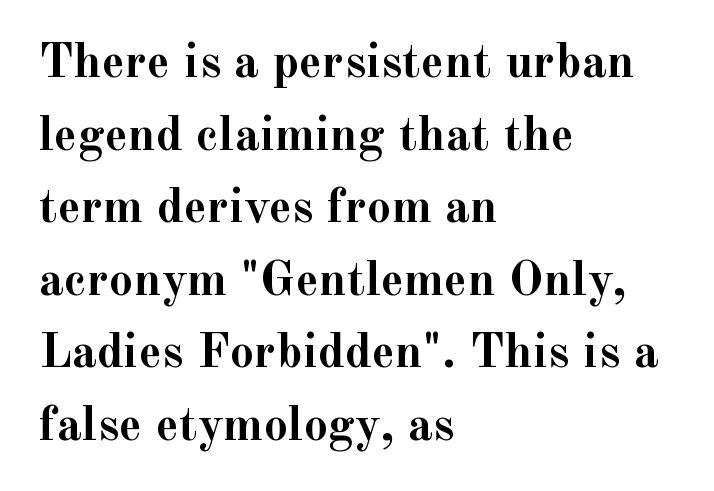
{"serif": "yes", "italic": "no", "bold": "yes", "weight": "semibold", "width": "normal", "x_height": "small", "monospaced": "no", "underline": "no", "align": "left", "line_spacing": "normal", "line_spacing_ratio": 1.48, "letter_spacing": "normal", "letter_spacing_em": 0.0, "glyph_px": 49}
